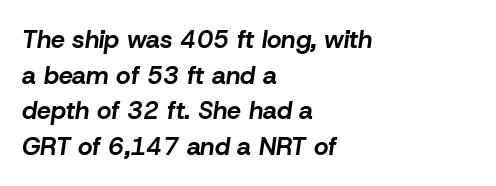
Short and long lines alike share a common starting point at left. Beneath every word, the page is bare. Spacing between characters is what you'd get straight out of the box. In terms of posture, this sample is oblique. If you measured baseline to baseline, you'd find a middling distance.
